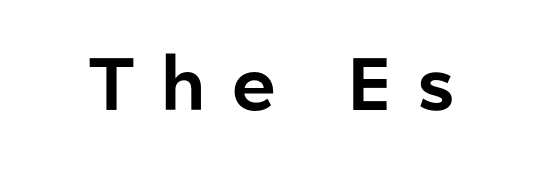
{"serif": "no", "italic": "no", "width": "normal", "stroke_contrast": "low", "x_height": "medium", "monospaced": "no", "underline": "no", "letter_spacing": "wide", "letter_spacing_em": 0.36, "glyph_px": 74}
